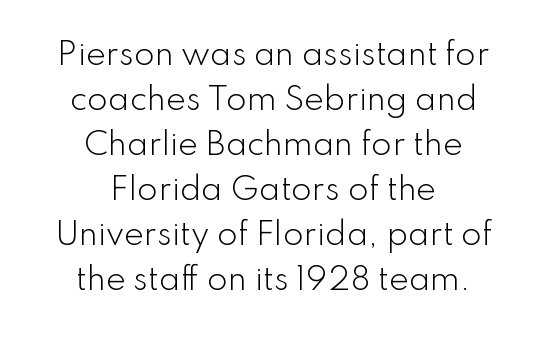
Q: Is the text bold? A: No.
Q: Is the text italic (slanted)? A: No, it is upright.
Q: Is the typeface a serif or a sans-serif typeface? A: Sans-serif.
Q: Is the text underlined? A: No.
Q: How is the paragraph aligned? A: Centered.
Q: Is the spacing between letters normal or unusually wide? A: Normal.
Q: Is the spacing between lines tight, normal or loose? A: Normal.
Q: Width (condensed, normal, or wide)? A: Normal.
Q: Stroke contrast? A: Low.
Q: x-height? A: Small.
Q: Monospaced? A: No.
